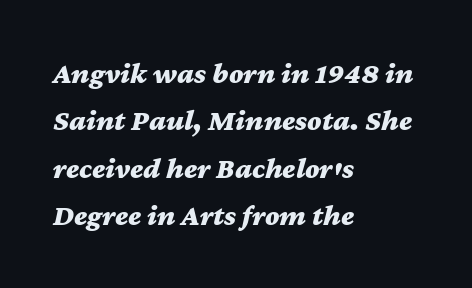
Caption: multi-line text, flush left, ragged right. Quick note: underline off. These lines were composed using italics. A full-strength bold gives these letters their thick strokes. This sample has the flowing, uneven cadence of proportional lettering. Here the glyphs are tracked normally, forming tight word shapes.
